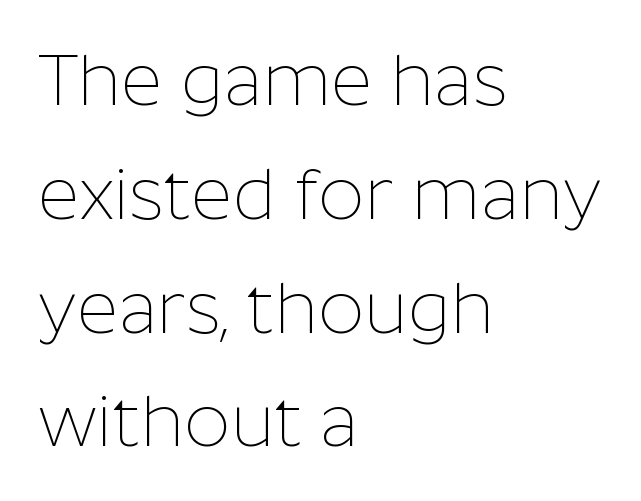
Q: Is the text bold? A: No.
Q: Is the text italic (slanted)? A: No, it is upright.
Q: Is the typeface a serif or a sans-serif typeface? A: Sans-serif.
Q: Is the text underlined? A: No.
Q: How is the paragraph aligned? A: Left-aligned.
Q: Is the spacing between letters normal or unusually wide? A: Normal.
Q: Is the spacing between lines tight, normal or loose? A: Normal.
Q: Width (condensed, normal, or wide)? A: Normal.
Q: Stroke contrast? A: Low.
Q: x-height? A: Medium.
Q: Monospaced? A: No.
